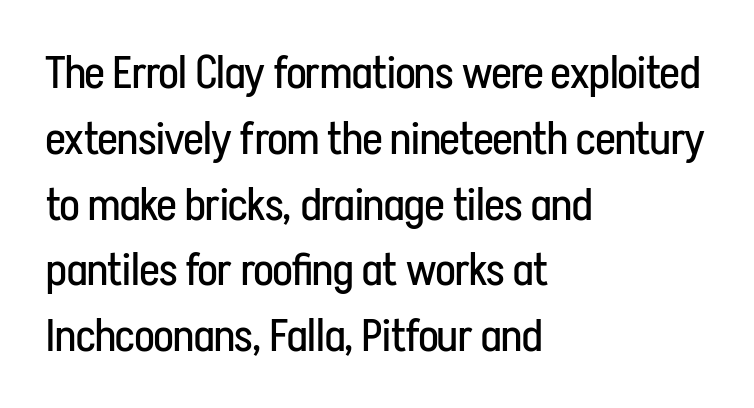
Q: Is the text bold? A: No.
Q: Is the text italic (slanted)? A: No, it is upright.
Q: Is the typeface a serif or a sans-serif typeface? A: Sans-serif.
Q: Is the text underlined? A: No.
Q: How is the paragraph aligned? A: Left-aligned.
Q: Is the spacing between letters normal or unusually wide? A: Normal.
Q: Is the spacing between lines tight, normal or loose? A: Normal.
Q: Width (condensed, normal, or wide)? A: Condensed.
Q: Stroke contrast? A: Low.
Q: x-height? A: Medium.
Q: Monospaced? A: No.
